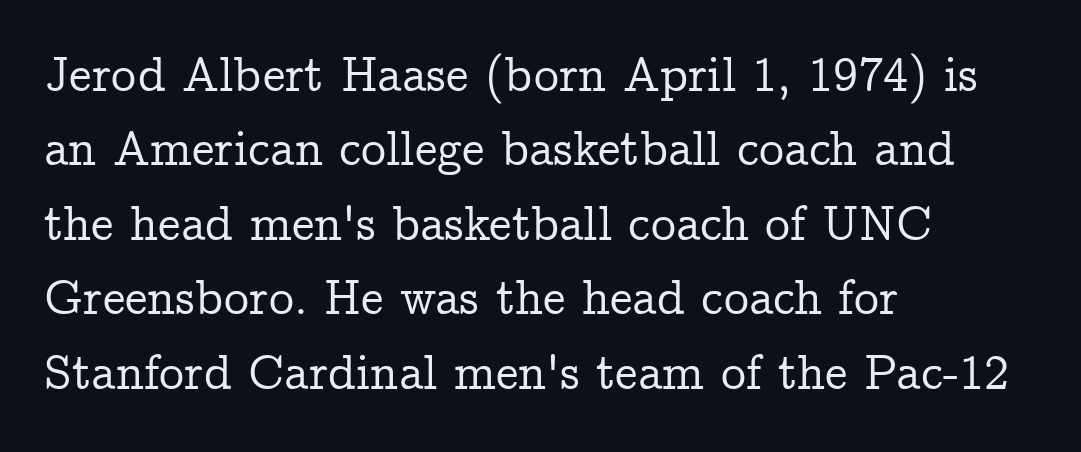
Varying glyph widths throughout — classic text-font behaviour. Stroke terminals: seriffed. Quick note: interline space is typical. Between one letter and the next there's only the usual sliver of space. Posture: vertical.
